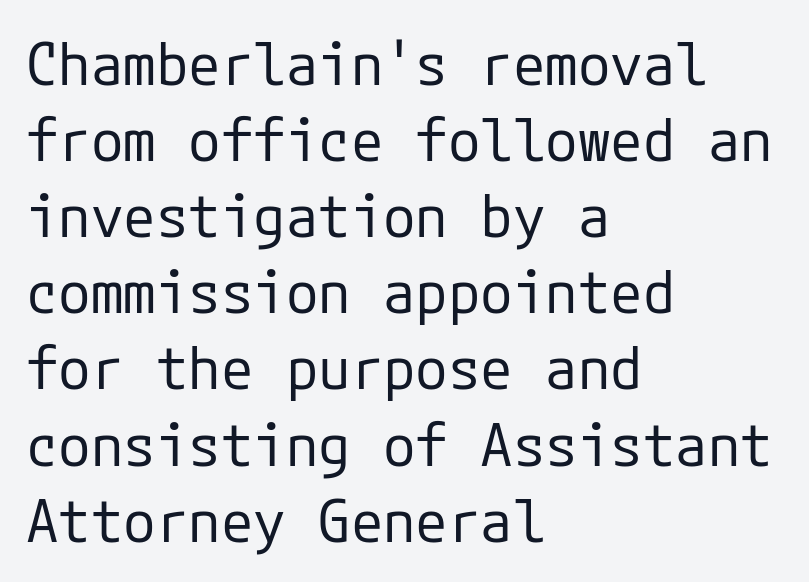
{"serif": "no", "italic": "no", "bold": "no", "weight": "regular", "width": "normal", "stroke_contrast": "low", "x_height": "medium", "underline": "no", "align": "left", "line_spacing": "normal", "line_spacing_ratio": 1.29, "letter_spacing": "normal", "letter_spacing_em": 0.0, "glyph_px": 59}
